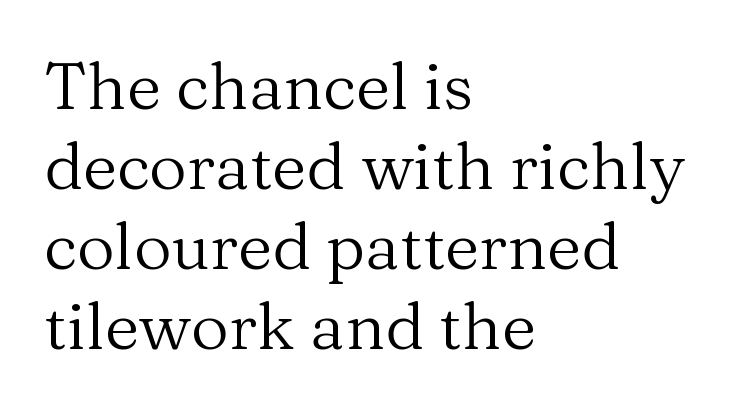
{"serif": "yes", "italic": "no", "bold": "no", "weight": "regular", "width": "normal", "stroke_contrast": "medium", "x_height": "medium", "monospaced": "no", "underline": "no", "align": "left", "line_spacing_ratio": 1.21, "letter_spacing": "normal", "letter_spacing_em": 0.0, "glyph_px": 66}
